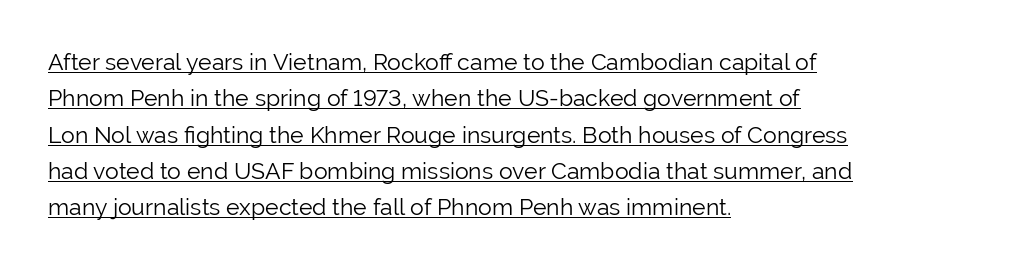
A baseline rule has been typeset under these characters. One-word summary of the alignment: left. The type is set solid horizontally, with unmodified tracking. Evenly set lines give the paragraph a standard silhouette. This reads as an unemphasized weight, regular at the heaviest.
